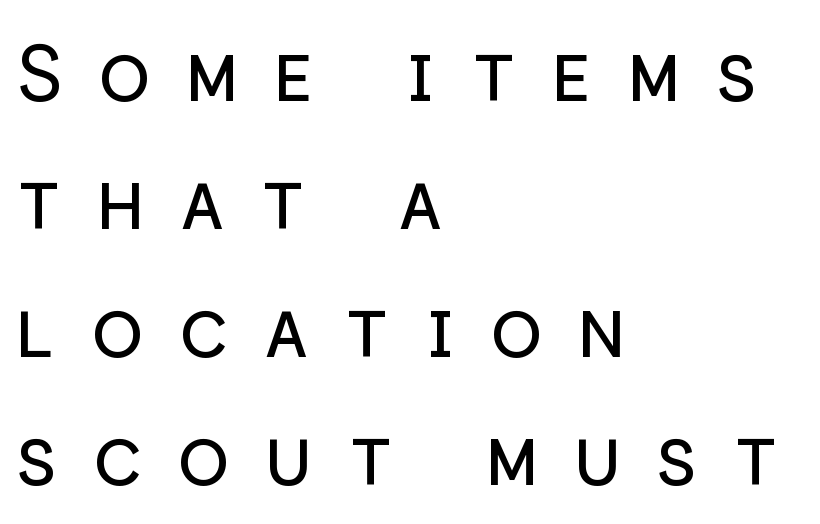
The image shows 78 px regular-weight sans-serif type, upright; set left-aligned, normal line spacing (1.64x), unusually wide letter spacing (+0.45 em), not underlined; low stroke contrast and a medium x-height.
